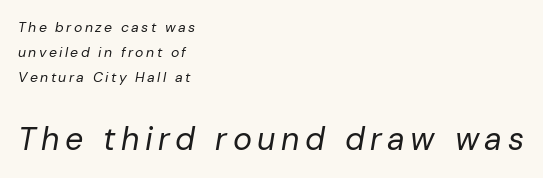
Q: Is the text bold? A: No.
Q: Is the text italic (slanted)? A: Yes, it leans right by about 10 degrees.
Q: Is the text underlined? A: No.
Q: How is the paragraph aligned? A: Left-aligned.
Q: Which block of text is set in a larger size, the first (top) or the second (bottom)? A: The second (bottom) one.
Q: Width (condensed, normal, or wide)? A: Normal.
Q: Stroke contrast? A: Low.
Q: x-height? A: Medium.
Q: Monospaced? A: No.
